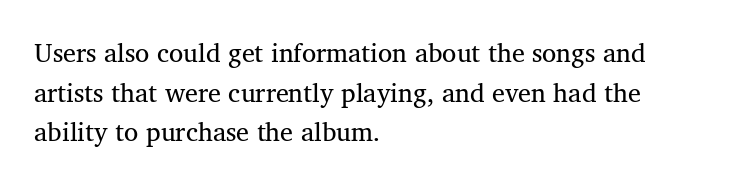
Q: Is the text bold? A: No.
Q: Is the text italic (slanted)? A: No, it is upright.
Q: Is the text underlined? A: No.
Q: How is the paragraph aligned? A: Left-aligned.
Q: Is the spacing between letters normal or unusually wide? A: Normal.
Q: Is the spacing between lines tight, normal or loose? A: Normal.
